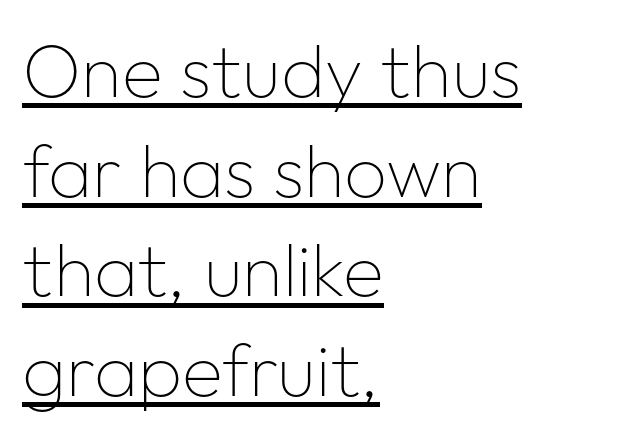
Q: Is the text bold? A: No.
Q: Is the text italic (slanted)? A: No, it is upright.
Q: Is the typeface a serif or a sans-serif typeface? A: Sans-serif.
Q: Is the text underlined? A: Yes.
Q: How is the paragraph aligned? A: Left-aligned.
Q: Is the spacing between letters normal or unusually wide? A: Normal.
Q: Is the spacing between lines tight, normal or loose? A: Normal.
Q: Width (condensed, normal, or wide)? A: Normal.
Q: Stroke contrast? A: Low.
Q: x-height? A: Medium.
Q: Monospaced? A: No.
